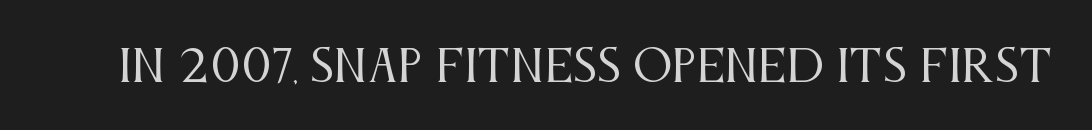
Q: Is the text bold? A: No.
Q: Is the text italic (slanted)? A: No, it is upright.
Q: Is the typeface a serif or a sans-serif typeface? A: Serif.
Q: Is the text underlined? A: No.
Q: Is the spacing between letters normal or unusually wide? A: Normal.
Q: Width (condensed, normal, or wide)? A: Condensed.
Q: Stroke contrast? A: Medium.
Q: x-height? A: Large.
Q: Monospaced? A: No.
